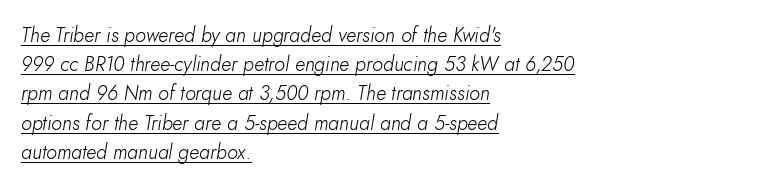
{"italic": "yes", "lean": "right", "slant_degrees": 10, "bold": "no", "underline": "yes", "align": "left", "line_spacing": "normal", "line_spacing_ratio": 1.46, "letter_spacing": "normal", "letter_spacing_em": 0.0, "glyph_px": 20}
